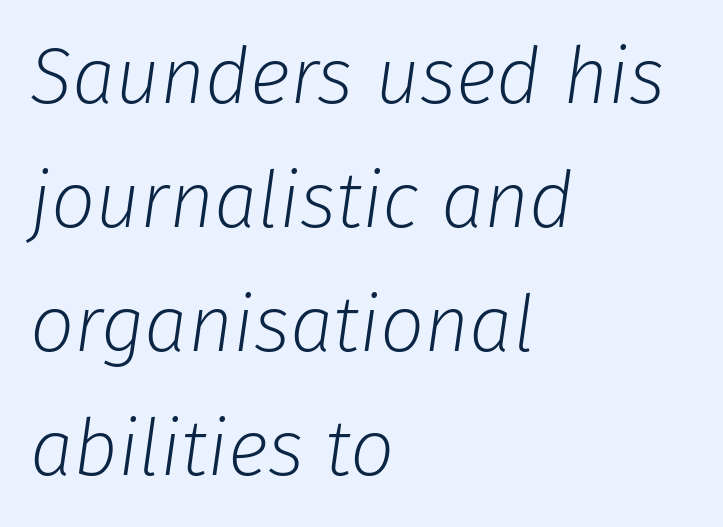
Q: Is the text bold? A: No.
Q: Is the text italic (slanted)? A: Yes, it leans right by about 8 degrees.
Q: Is the text underlined? A: No.
Q: How is the paragraph aligned? A: Left-aligned.
Q: Is the spacing between letters normal or unusually wide? A: Normal.
Q: Is the spacing between lines tight, normal or loose? A: Normal.
Q: Width (condensed, normal, or wide)? A: Normal.
Q: Stroke contrast? A: Low.
Q: x-height? A: Medium.
Q: Monospaced? A: No.
